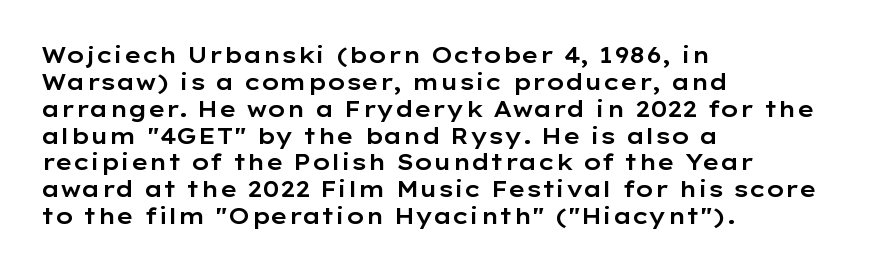
{"italic": "no", "underline": "no", "align": "left", "line_spacing_ratio": 1.22, "letter_spacing": "normal", "letter_spacing_em": 0.0, "glyph_px": 22}
